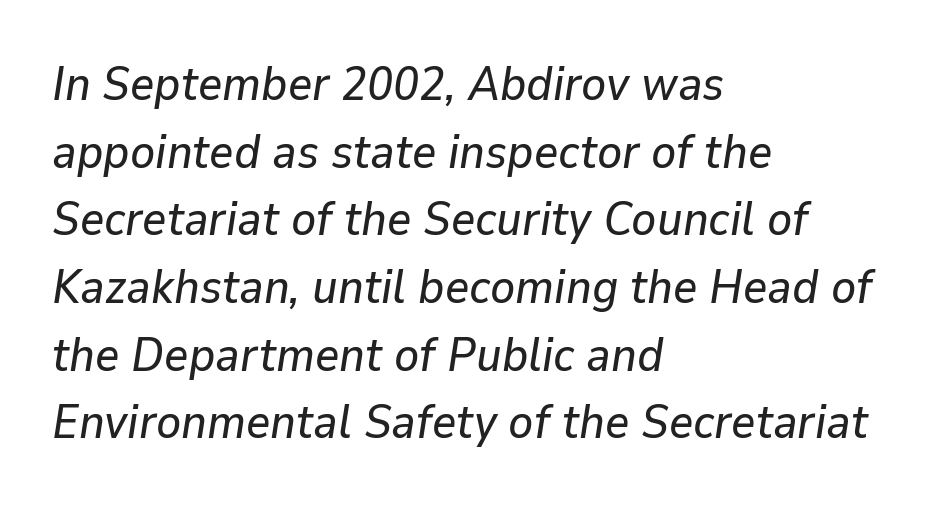
The image shows 47 px text type, italic (leaning right); set left-aligned, normal line spacing (1.44x), normal letter spacing, not underlined; low stroke contrast and a medium x-height.
